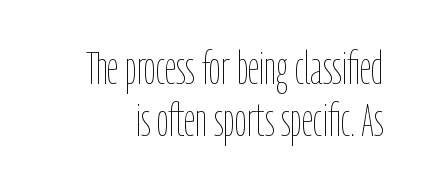
{"italic": "no", "bold": "no", "weight": "thin", "width": "condensed", "stroke_contrast": "low", "x_height": "medium", "monospaced": "no", "underline": "no", "line_spacing": "tight", "line_spacing_ratio": 1.14, "letter_spacing": "normal", "letter_spacing_em": 0.0, "glyph_px": 46}
